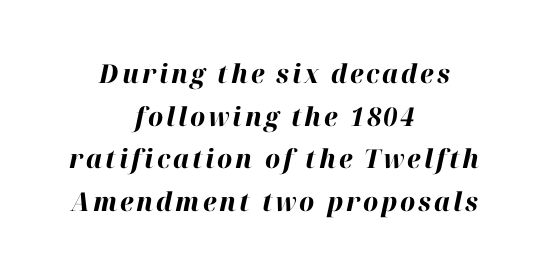
{"italic": "yes", "lean": "right", "slant_degrees": 12, "bold": "yes", "underline": "no", "align": "center", "line_spacing": "normal", "line_spacing_ratio": 1.64, "glyph_px": 26}
